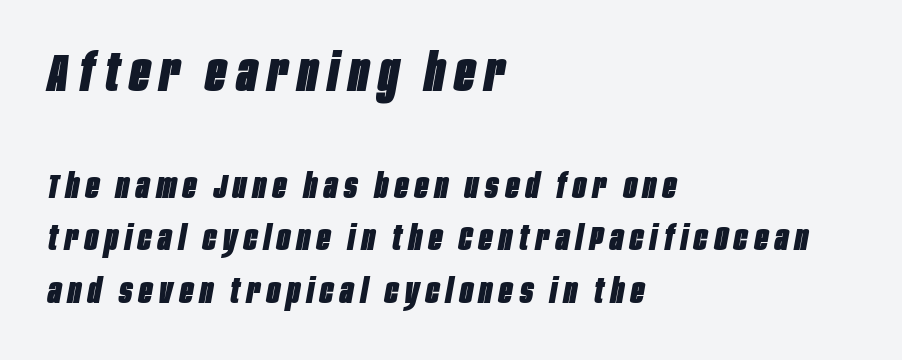
{"italic": "yes", "lean": "right", "slant_degrees": 10, "bold": "yes", "weight": "heavy", "width": "condensed", "stroke_contrast": "low", "x_height": "large", "monospaced": "no", "underline": "no", "align": "left", "line_spacing": "normal", "line_spacing_ratio": 1.5, "letter_spacing": "wide", "letter_spacing_em": 0.2, "larger_block": "first", "size_ratio": 1.51, "glyph_px": 53}
